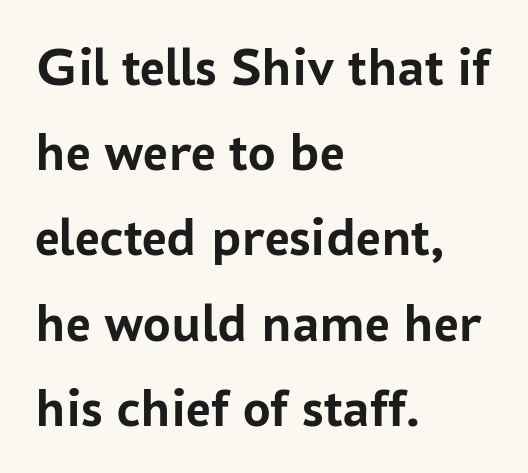
Is there any slant? The stems are plumb. Weight: bold. Letter spacing: default. Does the copy run flush right? No — it runs flush left. You could not count columns in this text — the font is proportionally spaced.
